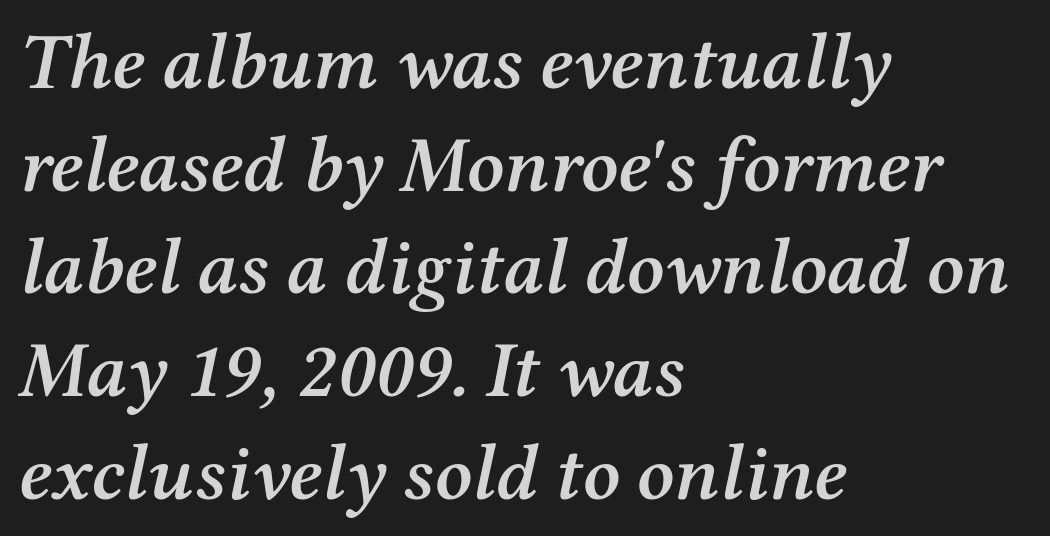
Q: Is the text bold? A: Semi-bold.
Q: Is the text italic (slanted)? A: Yes, it leans right by about 12 degrees.
Q: Is the typeface a serif or a sans-serif typeface? A: Serif.
Q: Is the text underlined? A: No.
Q: How is the paragraph aligned? A: Left-aligned.
Q: Is the spacing between letters normal or unusually wide? A: Normal.
Q: Is the spacing between lines tight, normal or loose? A: Normal.
Q: Width (condensed, normal, or wide)? A: Normal.
Q: Stroke contrast? A: Medium.
Q: x-height? A: Medium.
Q: Monospaced? A: No.
